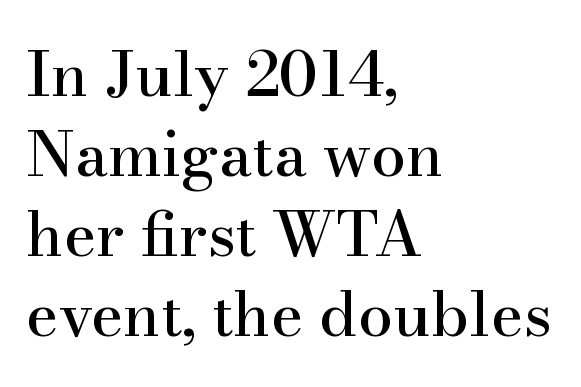
Q: Is the text italic (slanted)? A: No, it is upright.
Q: Is the typeface a serif or a sans-serif typeface? A: Serif.
Q: Is the text underlined? A: No.
Q: How is the paragraph aligned? A: Left-aligned.
Q: Is the spacing between letters normal or unusually wide? A: Normal.
Q: Is the spacing between lines tight, normal or loose? A: Normal.
Q: Width (condensed, normal, or wide)? A: Normal.
Q: Stroke contrast? A: High.
Q: x-height? A: Small.
Q: Monospaced? A: No.
